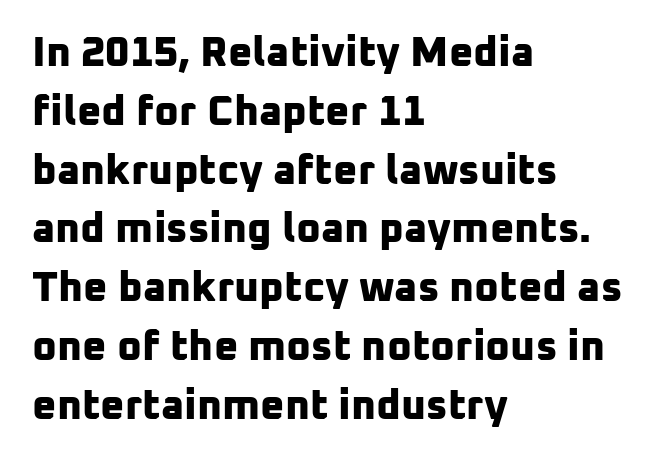
{"serif": "no", "bold": "yes", "weight": "bold", "width": "normal", "stroke_contrast": "low", "x_height": "medium", "monospaced": "no", "underline": "no", "align": "left", "line_spacing": "normal", "line_spacing_ratio": 1.4, "letter_spacing": "normal", "letter_spacing_em": 0.0, "glyph_px": 42}
